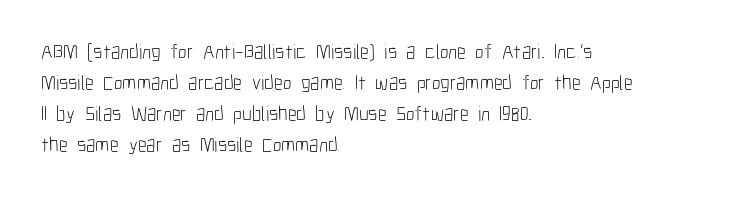
Q: Is the text bold? A: No.
Q: Is the text italic (slanted)? A: No, it is upright.
Q: Is the text underlined? A: No.
Q: How is the paragraph aligned? A: Left-aligned.
Q: Is the spacing between letters normal or unusually wide? A: Normal.
Q: Is the spacing between lines tight, normal or loose? A: Normal.
